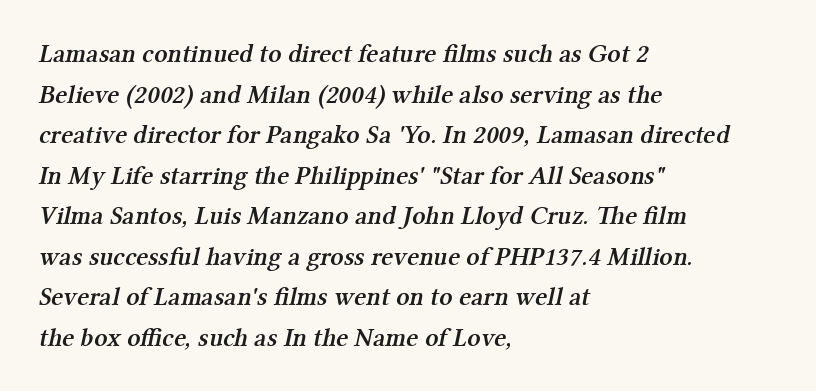
Q: Is the text bold? A: Semi-bold.
Q: Is the text underlined? A: No.
Q: How is the paragraph aligned? A: Left-aligned.
Q: Is the spacing between letters normal or unusually wide? A: Normal.
Q: Is the spacing between lines tight, normal or loose? A: Normal.
